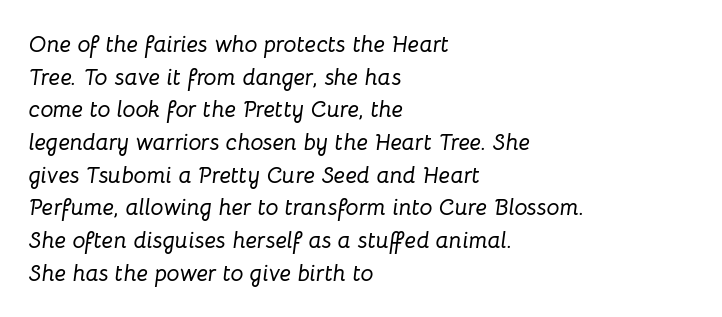
The ragged edge is on the right, which tells us the setting is flush left. The specimen reads as italic at a glance. Words appear dense and cohesive because spacing is normal. The line-height multiplier appears to be the usual default. The zone under the glyphs is completely vacant.
